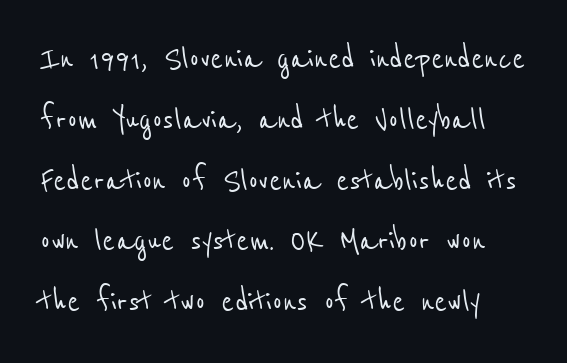
Q: Is the typeface a serif or a sans-serif typeface? A: Sans-serif.
Q: Is the text underlined? A: No.
Q: Is the spacing between letters normal or unusually wide? A: Normal.
Q: Is the spacing between lines tight, normal or loose? A: Normal.
Q: Width (condensed, normal, or wide)? A: Condensed.
Q: Stroke contrast? A: Low.
Q: x-height? A: Medium.
Q: Monospaced? A: No.
